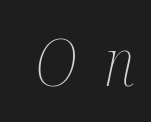
Q: Is the text bold? A: No.
Q: Is the text italic (slanted)? A: Yes, it leans right by about 12 degrees.
Q: Is the text underlined? A: No.
Q: Is the spacing between letters normal or unusually wide? A: Unusually wide.
Q: Width (condensed, normal, or wide)? A: Condensed.
Q: Stroke contrast? A: Medium.
Q: x-height? A: Medium.
Q: Monospaced? A: No.
